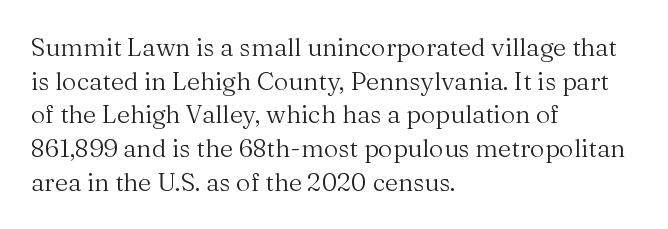
Honestly, there is no underline to notice here at all. When letters stand straight like this, we call the style roman or upright. The passage shown stacks its lines at a standard gap. Horizontal alignment here is leftward, the default for most running prose. Ink coverage per letter is moderate at most.
